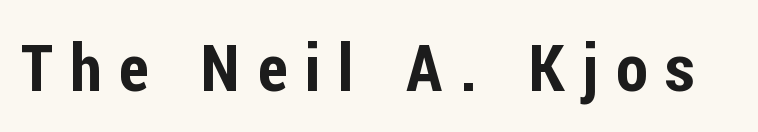
{"serif": "no", "italic": "no", "width": "condensed", "stroke_contrast": "low", "x_height": "medium", "monospaced": "no", "underline": "no", "letter_spacing": "wide", "letter_spacing_em": 0.27, "glyph_px": 65}
